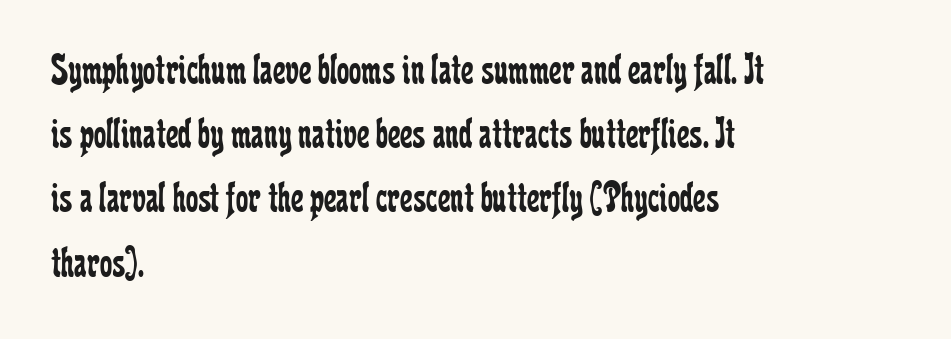
{"serif": "yes", "italic": "no", "bold": "no", "weight": "regular", "width": "condensed", "stroke_contrast": "low", "x_height": "medium", "monospaced": "no", "underline": "no", "align": "left", "line_spacing": "normal", "line_spacing_ratio": 1.46, "letter_spacing": "normal", "letter_spacing_em": 0.0, "glyph_px": 44}
